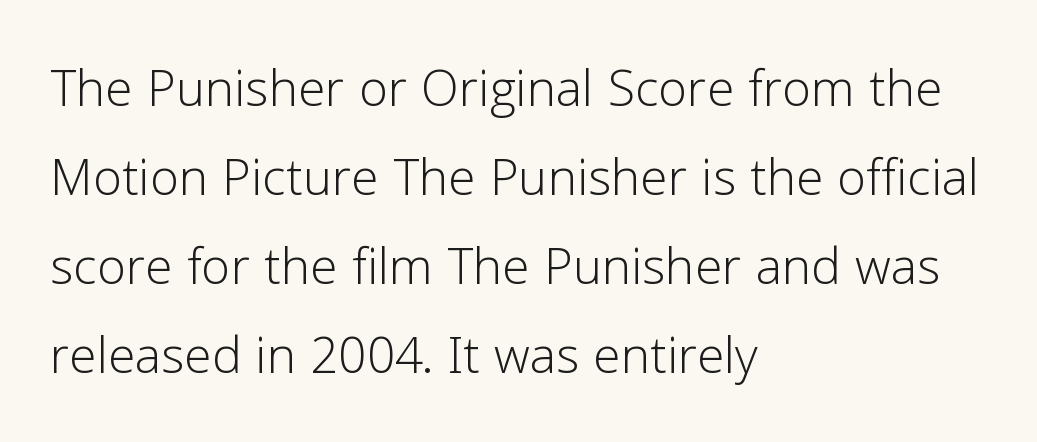
The image shows 66 px light sans-serif type, upright; set left-aligned, normal line spacing (1.35x), normal letter spacing, not underlined; low stroke contrast and a medium x-height.
